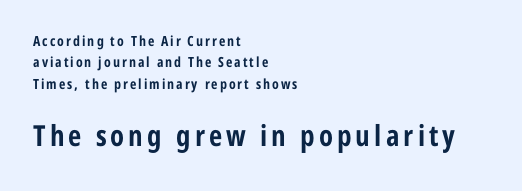
No feet cap the strokes, marking this as sans-serif type. Scale increases going downward across the two blocks. Nobody drew a line under any word here. The lettering holds an erect, upright posture throughout. The letters advance in unequal steps, a hallmark of proportional type. Horizontal bands of white between lines are of average thickness.
